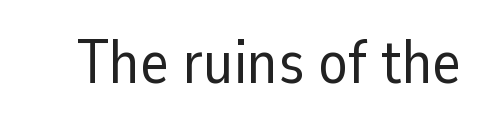
Q: Is the text bold? A: No.
Q: Is the text italic (slanted)? A: No, it is upright.
Q: Is the typeface a serif or a sans-serif typeface? A: Sans-serif.
Q: Is the text underlined? A: No.
Q: Is the spacing between letters normal or unusually wide? A: Normal.
Q: Width (condensed, normal, or wide)? A: Normal.
Q: Stroke contrast? A: Low.
Q: x-height? A: Medium.
Q: Monospaced? A: No.
